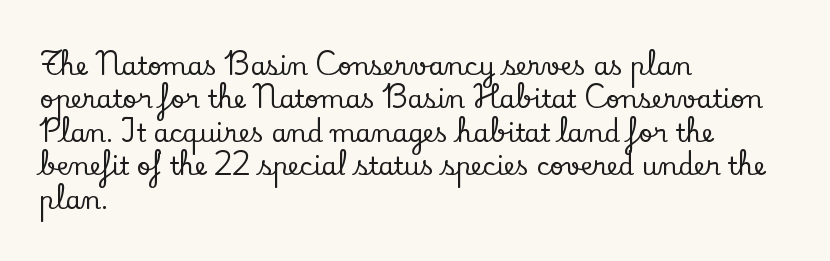
Students, observe: this is what conventionally led text looks like. Observe the ordinary spacing: letters are neighbours, not strangers. Designer's note — italics off, roman on. The specimen omits any rule beneath the text block's lines.
